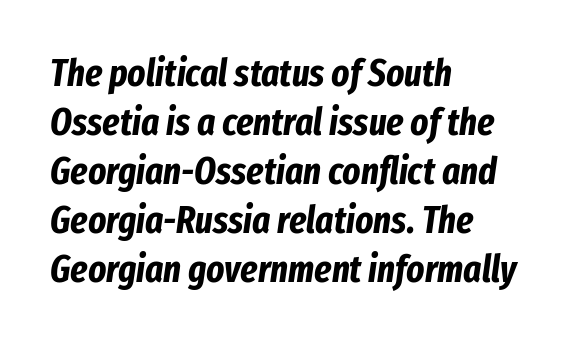
Lines of text with bare space underneath. Interline gaps are of average width in this sample. The tracking reads as untouched default to a designer's eye. The specimen reads as italic at a glance. Heavy, bold letterforms. Do the characters align in a grid? No, the font is proportional.
